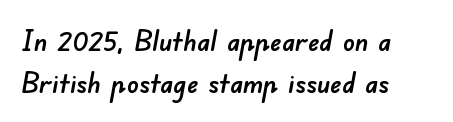
The tracking reads as untouched default to a designer's eye. You could not count columns in this text — the font is proportionally spaced. These lines are set flush left with a ragged right edge. Letters rest on an invisible, unmarked baseline.
